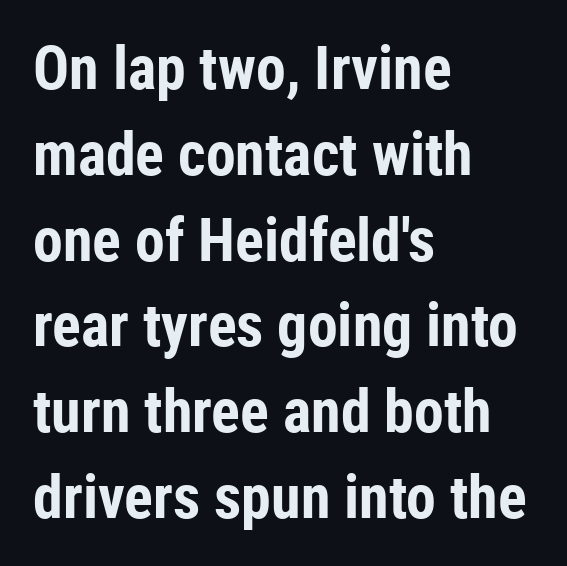
{"serif": "no", "italic": "no", "bold": "yes", "weight": "bold", "width": "condensed", "stroke_contrast": "low", "x_height": "medium", "monospaced": "no", "underline": "no", "align": "left", "line_spacing": "normal", "line_spacing_ratio": 1.43, "letter_spacing": "normal", "letter_spacing_em": 0.0, "glyph_px": 60}
